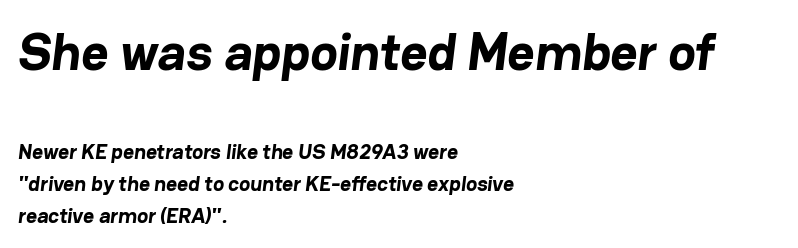
Q: Is the text bold? A: Yes.
Q: Is the typeface a serif or a sans-serif typeface? A: Sans-serif.
Q: Is the text underlined? A: No.
Q: How is the paragraph aligned? A: Left-aligned.
Q: Is the spacing between letters normal or unusually wide? A: Normal.
Q: Is the spacing between lines tight, normal or loose? A: Normal.
Q: Which block of text is set in a larger size, the first (top) or the second (bottom)? A: The first (top) one.
Q: Width (condensed, normal, or wide)? A: Normal.
Q: Stroke contrast? A: Low.
Q: x-height? A: Medium.
Q: Monospaced? A: No.
